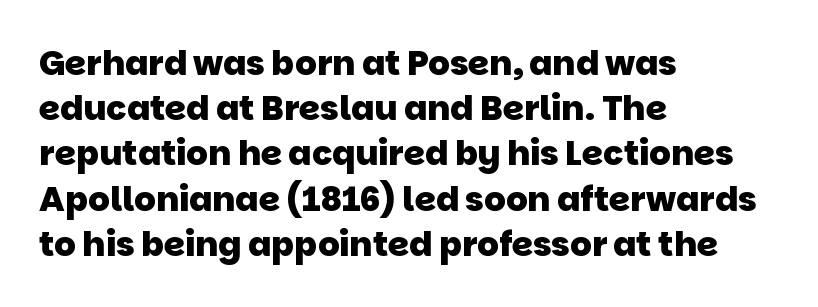
The image shows 34 px heavy sans-serif type; set left-aligned, normal line spacing (1.33x), normal letter spacing, not underlined; low stroke contrast and a large x-height.
